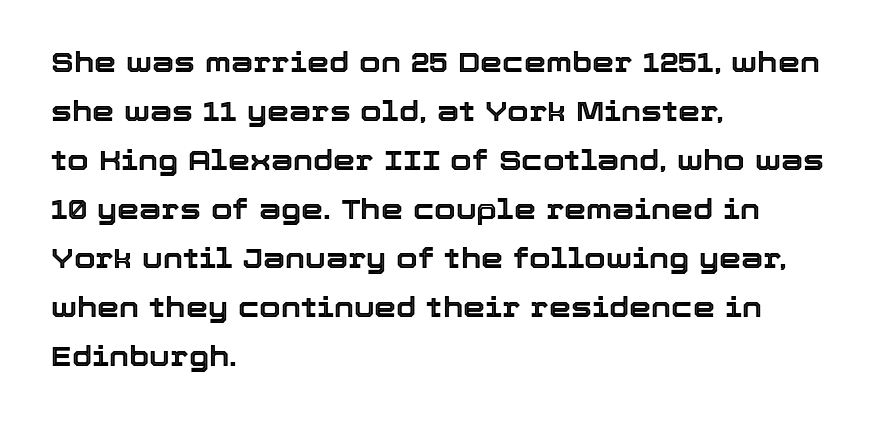
{"italic": "no", "width": "normal", "x_height": "medium", "monospaced": "no", "underline": "no", "align": "left", "line_spacing_ratio": 1.75, "letter_spacing": "normal", "letter_spacing_em": 0.0, "glyph_px": 28}
